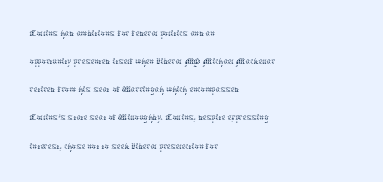
Q: Is the text bold? A: No.
Q: Is the text italic (slanted)? A: No, it is upright.
Q: Is the text underlined? A: No.
Q: How is the paragraph aligned? A: Left-aligned.
Q: Is the spacing between letters normal or unusually wide? A: Normal.
Q: Is the spacing between lines tight, normal or loose? A: Normal.
